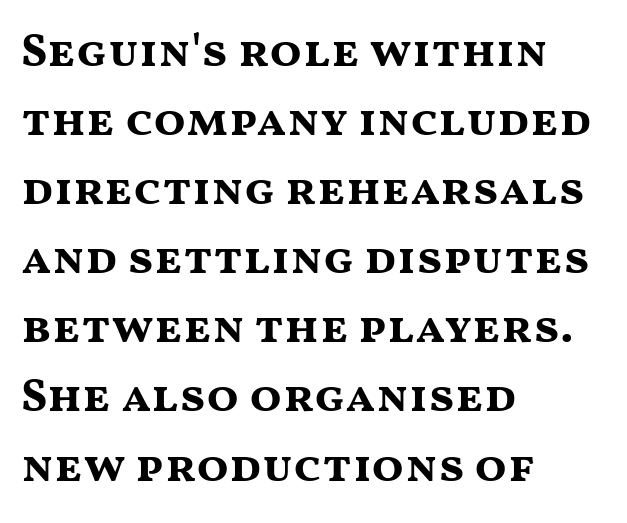
The image shows 47 px bold, wide sans-serif type, upright; set left-aligned, normal line spacing (1.47x), normal letter spacing, not underlined; medium stroke contrast and a medium x-height.
